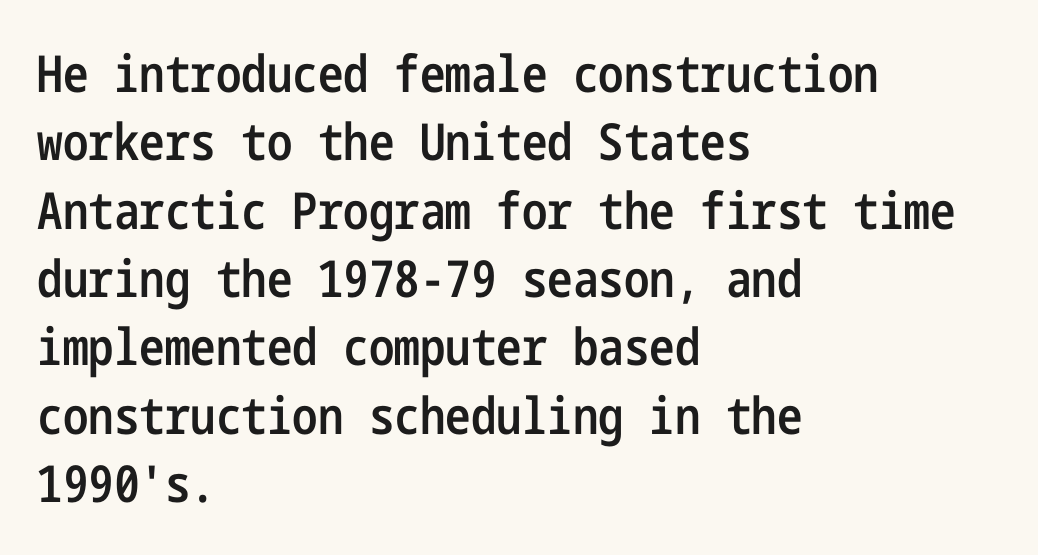
The image shows 51 px semibold, condensed sans-serif type, upright; set left-aligned, normal line spacing (1.34x), normal letter spacing, not underlined; low stroke contrast and a medium x-height.
